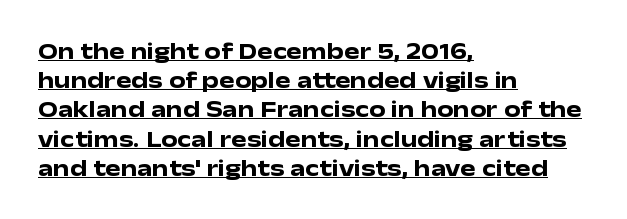
Compared with a centered layout, this one pins lines to the left instead. Caption: standard tracking, unaltered. The glyphs are accompanied by a horizontal stroke just below them. The letters stand straight up with perfectly vertical stems. Rows of type keep a routine distance in the vertical direction.
